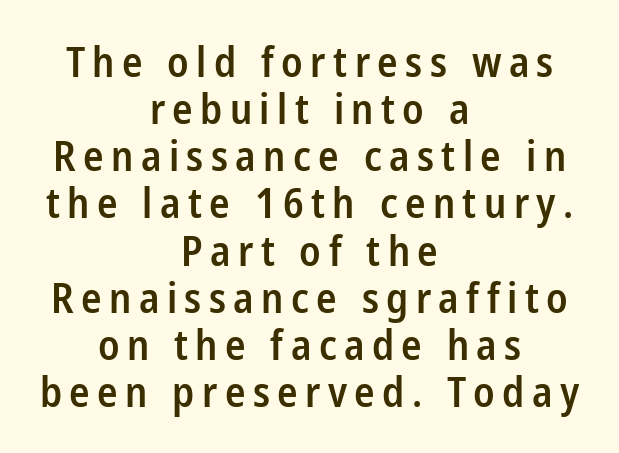
Q: Is the text bold? A: Semi-bold.
Q: Is the text italic (slanted)? A: No, it is upright.
Q: Is the typeface a serif or a sans-serif typeface? A: Sans-serif.
Q: Is the text underlined? A: No.
Q: How is the paragraph aligned? A: Centered.
Q: Is the spacing between lines tight, normal or loose? A: Tight.
Q: Width (condensed, normal, or wide)? A: Condensed.
Q: Stroke contrast? A: Low.
Q: x-height? A: Medium.
Q: Monospaced? A: No.
